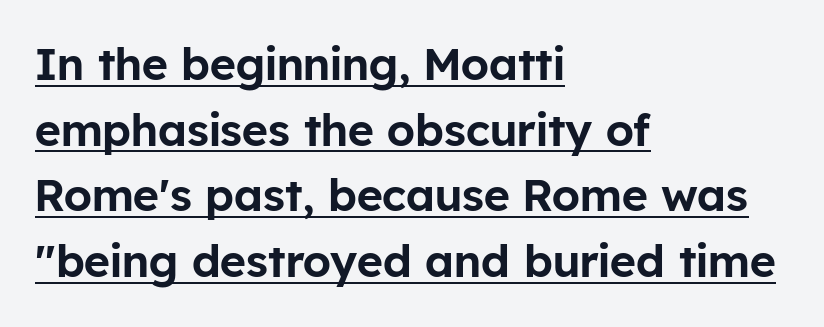
The image shows 45 px sans-serif type, upright; set left-aligned, normal line spacing (1.46x), normal letter spacing, underlined; low stroke contrast and a medium x-height.
